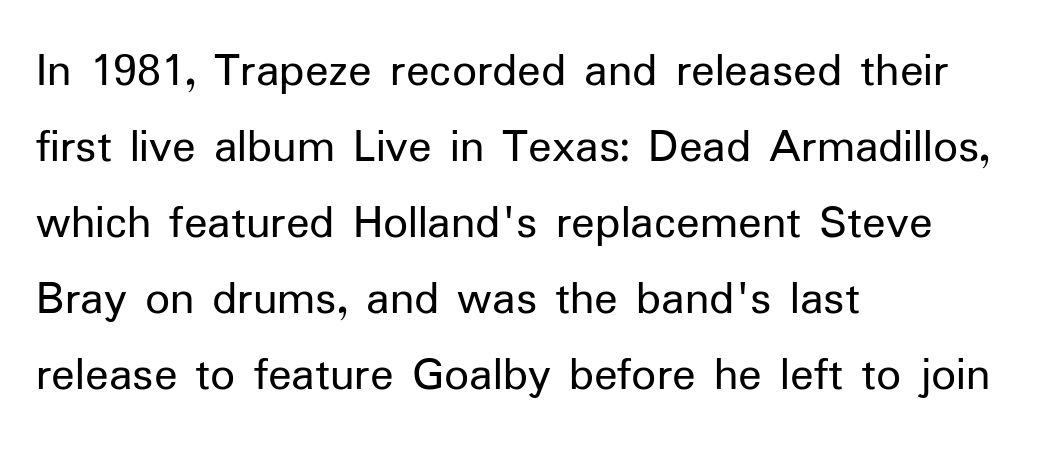
{"serif": "no", "italic": "no", "bold": "no", "weight": "regular", "width": "normal", "stroke_contrast": "low", "x_height": "medium", "monospaced": "no", "underline": "no", "align": "left", "line_spacing": "normal", "line_spacing_ratio": 1.55, "letter_spacing": "normal", "letter_spacing_em": 0.0, "glyph_px": 49}
